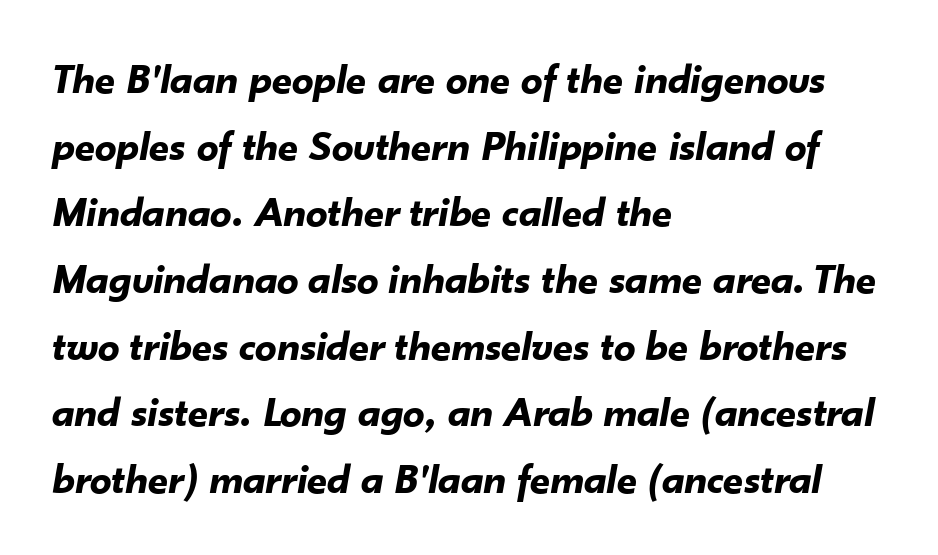
Q: Is the text bold? A: Yes.
Q: Is the text italic (slanted)? A: Yes, it leans right by about 10 degrees.
Q: Is the text underlined? A: No.
Q: How is the paragraph aligned? A: Left-aligned.
Q: Is the spacing between letters normal or unusually wide? A: Normal.
Q: Is the spacing between lines tight, normal or loose? A: Normal.
Q: Width (condensed, normal, or wide)? A: Normal.
Q: Stroke contrast? A: Low.
Q: x-height? A: Small.
Q: Monospaced? A: No.
